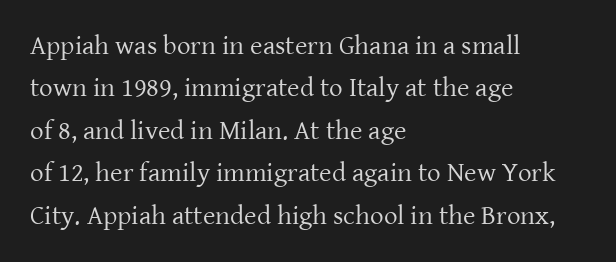
Q: Is the text bold? A: No.
Q: Is the text italic (slanted)? A: No, it is upright.
Q: Is the text underlined? A: No.
Q: How is the paragraph aligned? A: Left-aligned.
Q: Is the spacing between letters normal or unusually wide? A: Normal.
Q: Is the spacing between lines tight, normal or loose? A: Normal.
